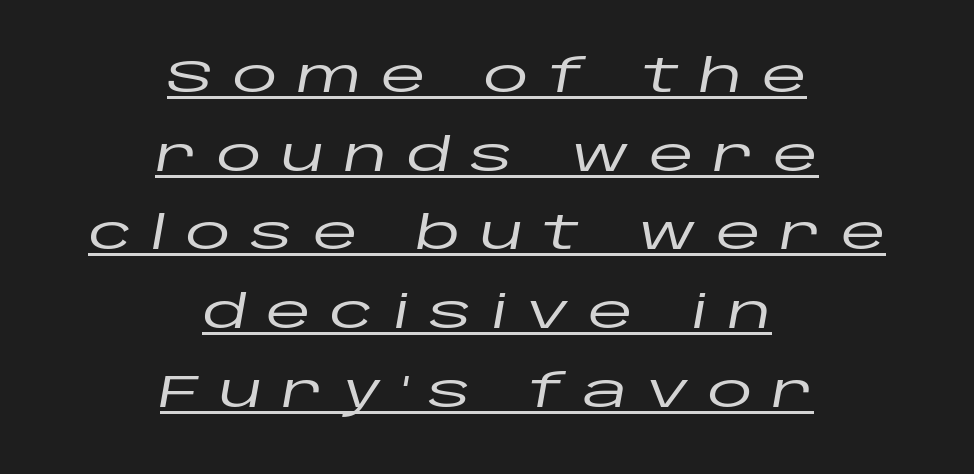
The image shows 46 px wide type, italic (leaning right); set centered, line spacing 1.71x, unusually wide letter spacing (+0.42 em), underlined; low stroke contrast and a large x-height.
